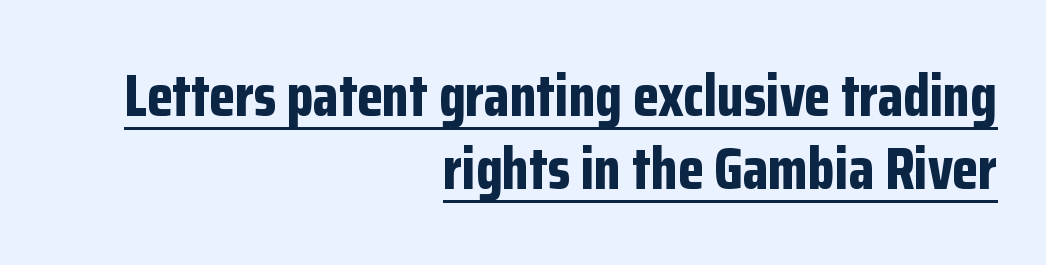
The image shows 59 px bold, condensed sans-serif type, upright; set right-aligned, line spacing 1.24x, normal letter spacing, underlined; low stroke contrast and a medium x-height.
